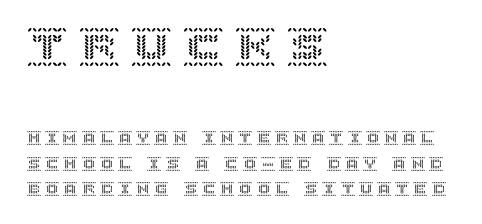
Q: Is the text italic (slanted)? A: No, it is upright.
Q: Is the text underlined? A: No.
Q: How is the paragraph aligned? A: Left-aligned.
Q: Is the spacing between letters normal or unusually wide? A: Unusually wide.
Q: Which block of text is set in a larger size, the first (top) or the second (bottom)? A: The first (top) one.
Q: Width (condensed, normal, or wide)? A: Normal.
Q: x-height? A: Large.
